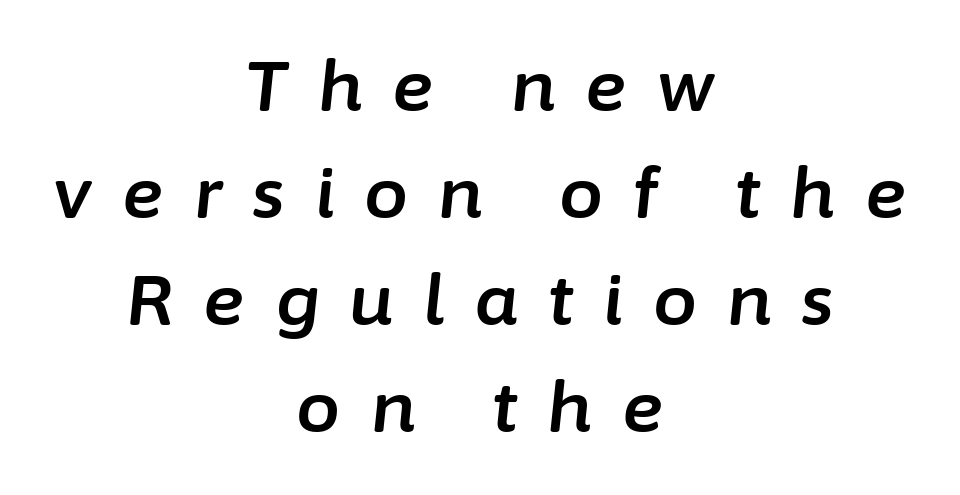
{"italic": "yes", "lean": "right", "slant_degrees": 6, "width": "normal", "stroke_contrast": "low", "x_height": "medium", "monospaced": "no", "underline": "no", "align": "center", "line_spacing": "normal", "line_spacing_ratio": 1.53, "letter_spacing": "wide", "letter_spacing_em": 0.43, "glyph_px": 70}
